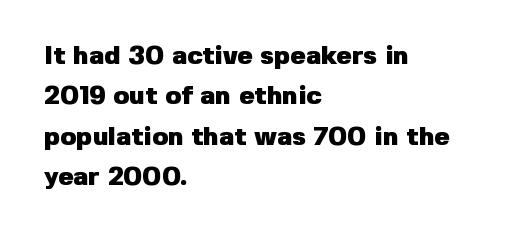
Q: Is the text bold? A: Yes.
Q: Is the text italic (slanted)? A: No, it is upright.
Q: Is the text underlined? A: No.
Q: How is the paragraph aligned? A: Left-aligned.
Q: Is the spacing between letters normal or unusually wide? A: Normal.
Q: Is the spacing between lines tight, normal or loose? A: Normal.
